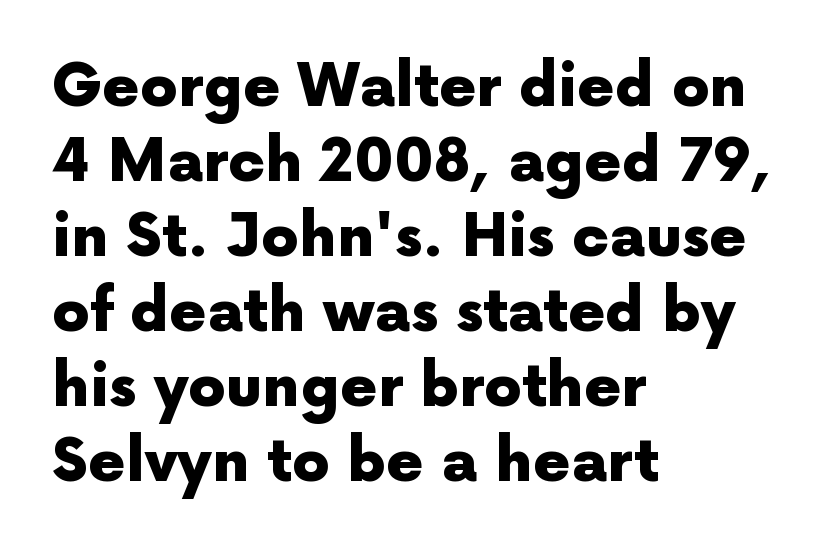
Do the letters lean? They stand straight. Pretty heavy lettering here — definitely bold. The line-height multiplier appears to be the usual default. A student would call this left alignment; a typographer would say flush left, rag right.
